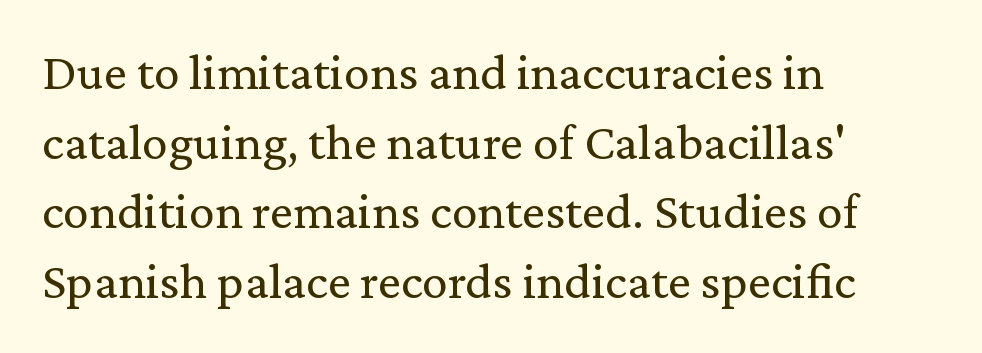
The image shows 52 px regular-weight serif type, upright; set left-aligned, normal line spacing (1.34x), normal letter spacing, not underlined; low stroke contrast and a medium x-height.
